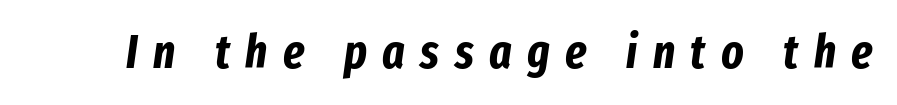
Q: Is the text bold? A: Yes.
Q: Is the text italic (slanted)? A: Yes, it leans right by about 8 degrees.
Q: Is the text underlined? A: No.
Q: Is the spacing between letters normal or unusually wide? A: Unusually wide.
Q: Width (condensed, normal, or wide)? A: Condensed.
Q: Stroke contrast? A: Low.
Q: x-height? A: Medium.
Q: Monospaced? A: No.
